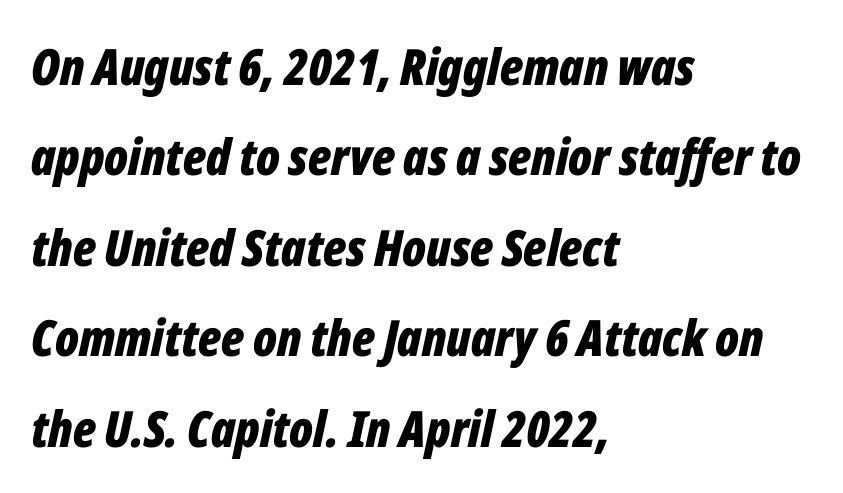
{"italic": "yes", "lean": "right", "slant_degrees": 12, "bold": "yes", "weight": "bold", "width": "condensed", "stroke_contrast": "low", "x_height": "medium", "monospaced": "no", "underline": "no", "align": "left", "line_spacing_ratio": 1.81, "letter_spacing": "normal", "letter_spacing_em": 0.0, "glyph_px": 50}
